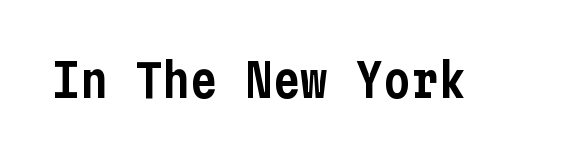
The image shows 46 px condensed sans-serif type, upright; set normal letter spacing, not underlined; low stroke contrast and a medium x-height.
